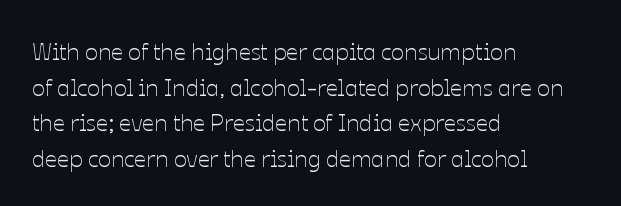
Q: Is the text bold? A: No.
Q: Is the text italic (slanted)? A: No, it is upright.
Q: Is the text underlined? A: No.
Q: How is the paragraph aligned? A: Left-aligned.
Q: Is the spacing between letters normal or unusually wide? A: Normal.
Q: Is the spacing between lines tight, normal or loose? A: Normal.
